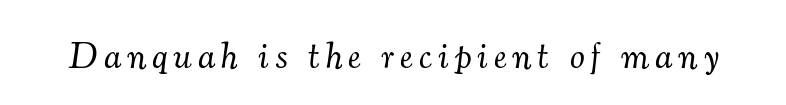
The image shows 37 px light serif type, italic (leaning right); set not underlined; medium stroke contrast and a small x-height.
